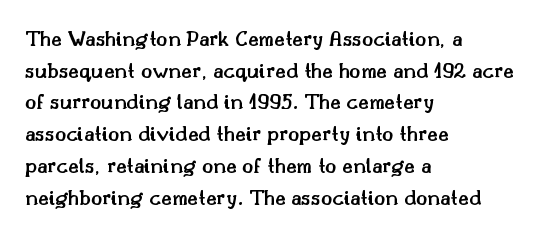
The image shows 23 px text type, upright; set left-aligned, normal line spacing (1.38x), normal letter spacing, not underlined.
